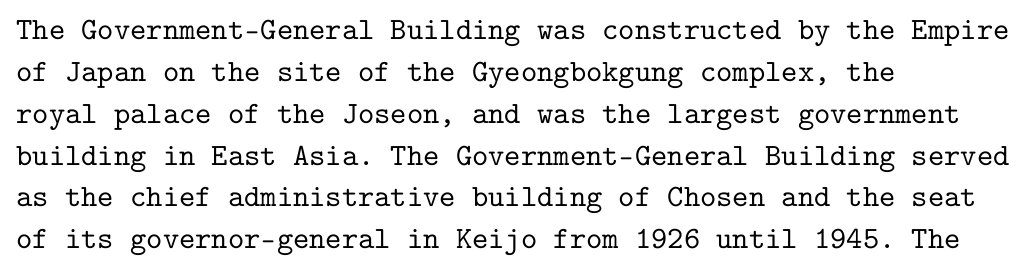
The image shows 31 px serif type, upright, monospaced; set left-aligned, normal line spacing (1.35x), normal letter spacing, not underlined; low stroke contrast and a medium x-height.
